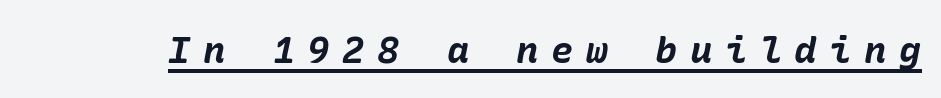
Q: Is the text bold? A: Yes.
Q: Is the text italic (slanted)? A: Yes, it leans right by about 10 degrees.
Q: Is the text underlined? A: Yes.
Q: Is the spacing between letters normal or unusually wide? A: Unusually wide.
Q: Width (condensed, normal, or wide)? A: Normal.
Q: Stroke contrast? A: Low.
Q: x-height? A: Medium.
